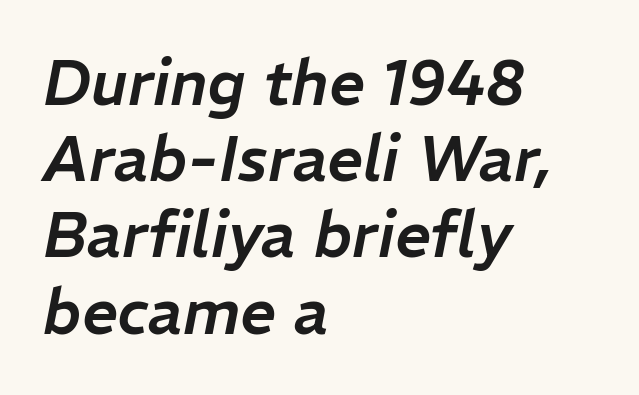
Q: Is the text italic (slanted)? A: Yes, it leans right by about 11 degrees.
Q: Is the text underlined? A: No.
Q: How is the paragraph aligned? A: Left-aligned.
Q: Is the spacing between letters normal or unusually wide? A: Normal.
Q: Width (condensed, normal, or wide)? A: Normal.
Q: Stroke contrast? A: Low.
Q: x-height? A: Medium.
Q: Monospaced? A: No.
